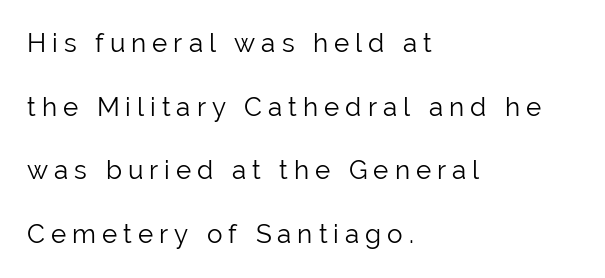
Q: Is the text bold? A: No.
Q: Is the text italic (slanted)? A: No, it is upright.
Q: Is the text underlined? A: No.
Q: How is the paragraph aligned? A: Left-aligned.
Q: Is the spacing between letters normal or unusually wide? A: Unusually wide.
Q: Is the spacing between lines tight, normal or loose? A: Loose.
